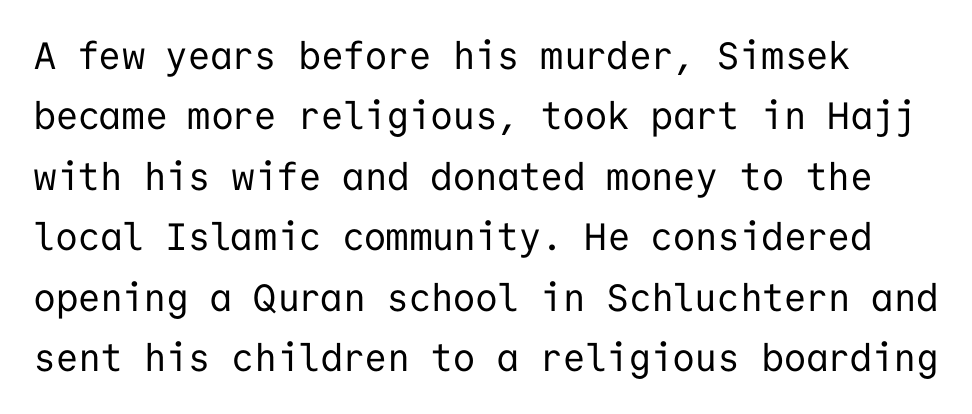
The image shows 38 px regular-weight sans-serif type, upright, monospaced; set normal line spacing (1.59x), normal letter spacing, not underlined; low stroke contrast and a medium x-height.
